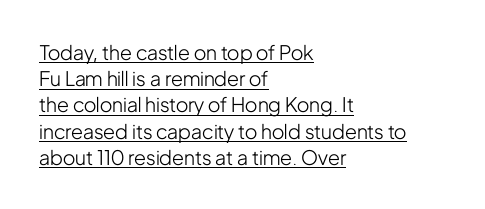
Q: Is the text bold? A: No.
Q: Is the text italic (slanted)? A: No, it is upright.
Q: Is the text underlined? A: Yes.
Q: How is the paragraph aligned? A: Left-aligned.
Q: Is the spacing between letters normal or unusually wide? A: Normal.
Q: Is the spacing between lines tight, normal or loose? A: Normal.
